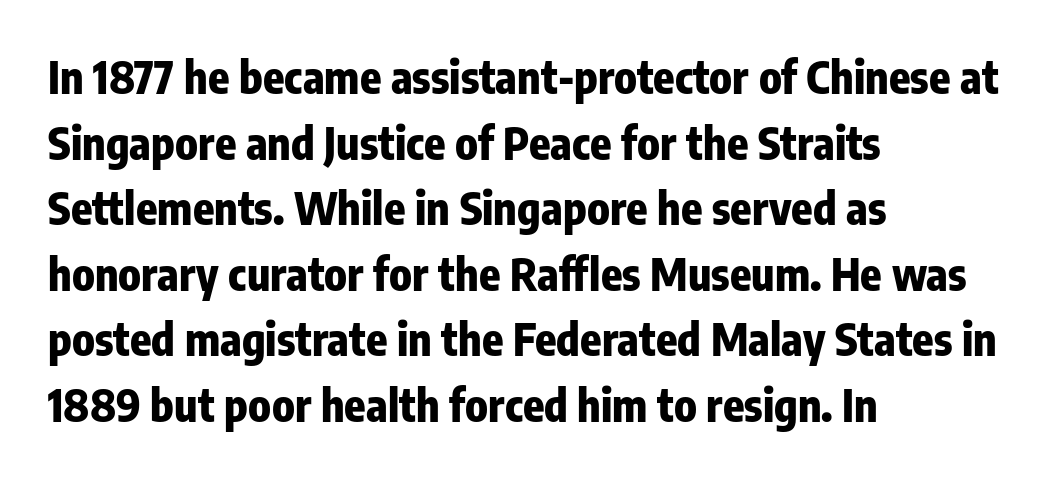
Q: Is the text bold? A: Yes.
Q: Is the text italic (slanted)? A: No, it is upright.
Q: Is the typeface a serif or a sans-serif typeface? A: Sans-serif.
Q: Is the text underlined? A: No.
Q: How is the paragraph aligned? A: Left-aligned.
Q: Is the spacing between letters normal or unusually wide? A: Normal.
Q: Is the spacing between lines tight, normal or loose? A: Normal.
Q: Width (condensed, normal, or wide)? A: Condensed.
Q: Stroke contrast? A: Low.
Q: x-height? A: Medium.
Q: Monospaced? A: No.
